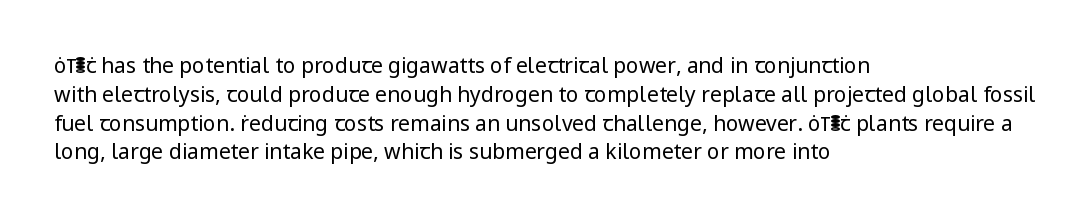
Q: Is the text bold? A: No.
Q: Is the text italic (slanted)? A: No, it is upright.
Q: Is the text underlined? A: No.
Q: How is the paragraph aligned? A: Left-aligned.
Q: Is the spacing between letters normal or unusually wide? A: Normal.
Q: Is the spacing between lines tight, normal or loose? A: Normal.
